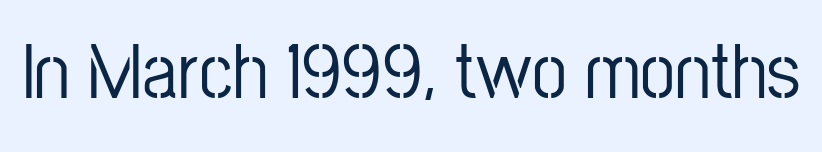
{"serif": "no", "italic": "no", "width": "condensed", "stroke_contrast": "low", "x_height": "medium", "monospaced": "no", "underline": "no", "letter_spacing": "normal", "letter_spacing_em": 0.0, "glyph_px": 79}
